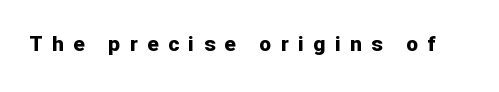
{"italic": "no", "bold": "yes", "underline": "no", "letter_spacing": "wide", "letter_spacing_em": 0.45, "glyph_px": 21}
